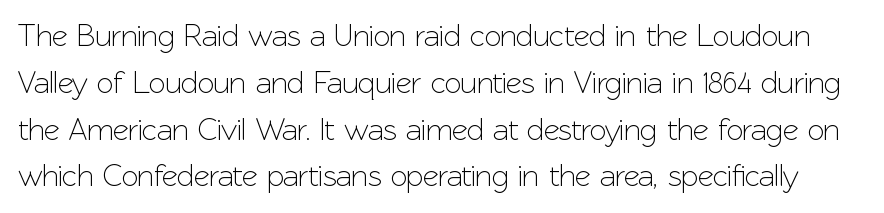
The image shows 31 px sans-serif type, upright; set normal line spacing (1.51x), normal letter spacing, not underlined; low stroke contrast and a medium x-height.
